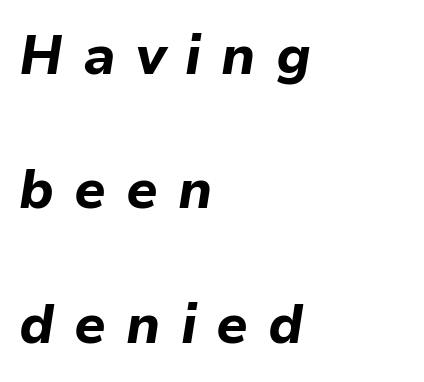
Q: Is the text bold? A: Yes.
Q: Is the text italic (slanted)? A: Yes, it leans right by about 9 degrees.
Q: Is the text underlined? A: No.
Q: How is the paragraph aligned? A: Left-aligned.
Q: Is the spacing between letters normal or unusually wide? A: Unusually wide.
Q: Is the spacing between lines tight, normal or loose? A: Loose.
Q: Width (condensed, normal, or wide)? A: Normal.
Q: Stroke contrast? A: Low.
Q: x-height? A: Medium.
Q: Monospaced? A: No.
